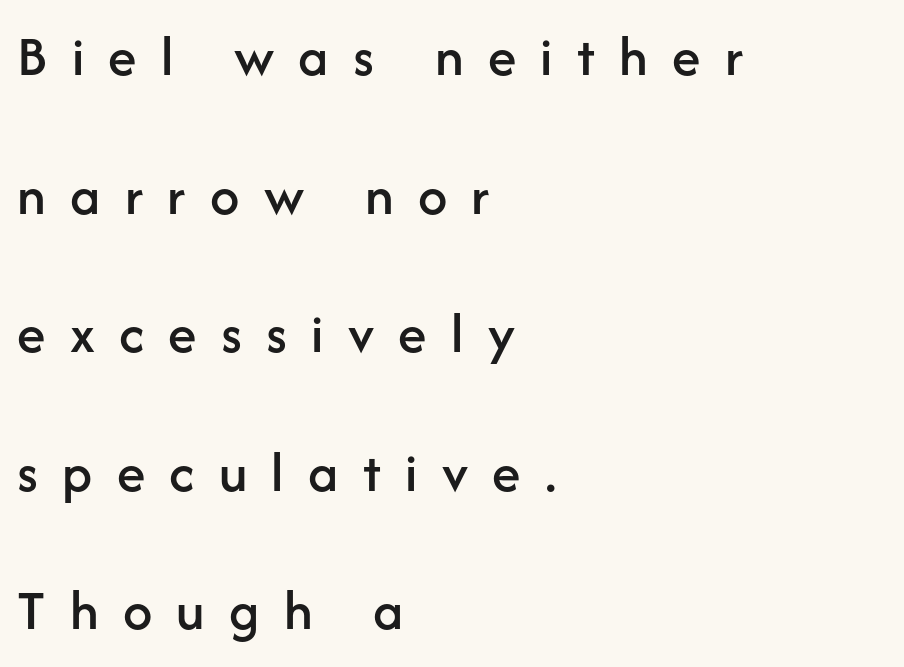
{"serif": "no", "italic": "no", "width": "normal", "stroke_contrast": "low", "x_height": "medium", "monospaced": "no", "underline": "no", "align": "left", "line_spacing": "loose", "line_spacing_ratio": 2.39, "letter_spacing": "wide", "letter_spacing_em": 0.42, "glyph_px": 58}
